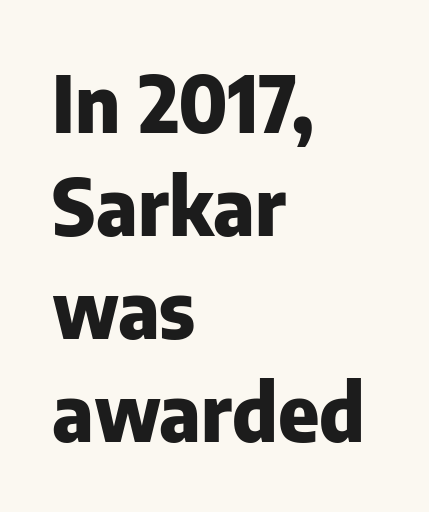
{"serif": "no", "italic": "no", "bold": "yes", "weight": "heavy", "width": "normal", "stroke_contrast": "low", "x_height": "medium", "monospaced": "no", "underline": "no", "align": "left", "line_spacing": "normal", "line_spacing_ratio": 1.32, "letter_spacing": "normal", "letter_spacing_em": 0.0, "glyph_px": 78}
